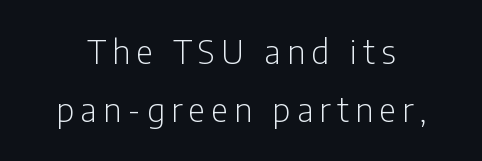
Q: Is the text bold? A: No.
Q: Is the text italic (slanted)? A: No, it is upright.
Q: Is the typeface a serif or a sans-serif typeface? A: Sans-serif.
Q: Is the text underlined? A: No.
Q: Width (condensed, normal, or wide)? A: Condensed.
Q: Stroke contrast? A: Low.
Q: x-height? A: Medium.
Q: Monospaced? A: No.
